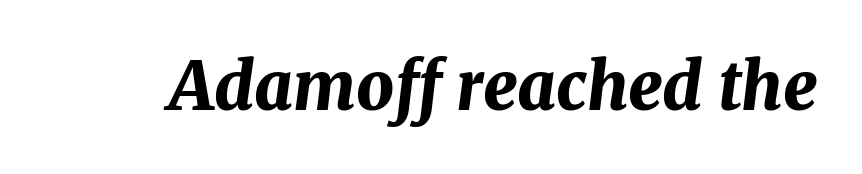
The passage shown is not underscored anywhere. Strokes here are thick enough to call this a true bold. The rendering applies a slant to the glyphs. The rendering uses natural spacing where letterforms have individual widths.
